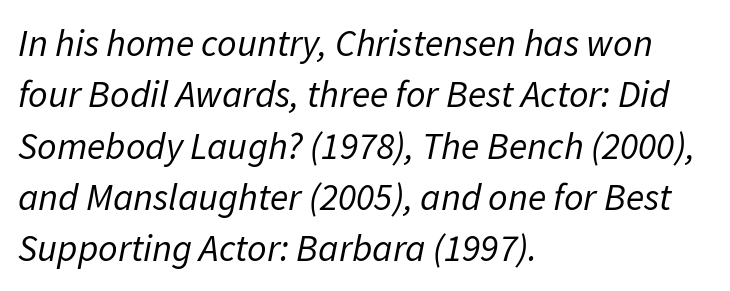
{"italic": "yes", "lean": "right", "slant_degrees": 11, "bold": "no", "weight": "regular", "width": "normal", "stroke_contrast": "low", "x_height": "medium", "monospaced": "no", "underline": "no", "align": "left", "line_spacing": "normal", "line_spacing_ratio": 1.35, "letter_spacing": "normal", "letter_spacing_em": 0.0, "glyph_px": 38}
